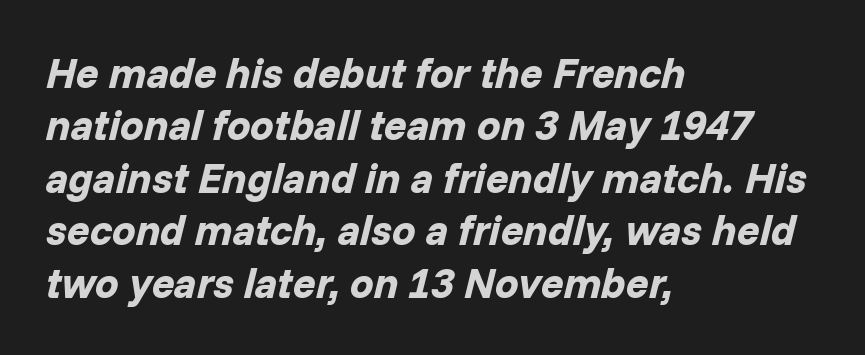
The image shows 42 px bold type, italic (leaning right); set left-aligned, normal line spacing (1.25x), normal letter spacing, not underlined; low stroke contrast and a medium x-height.
